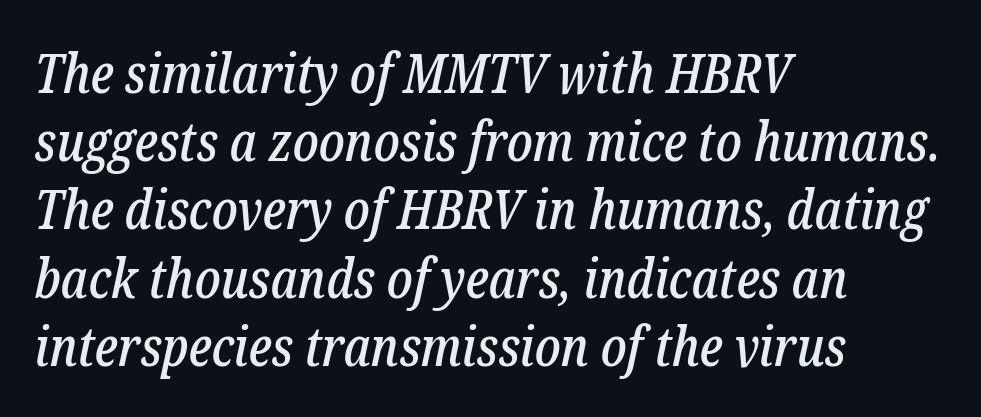
{"serif": "yes", "italic": "yes", "lean": "right", "slant_degrees": 12, "width": "condensed", "stroke_contrast": "low", "x_height": "medium", "monospaced": "no", "underline": "no", "align": "left", "line_spacing_ratio": 1.24, "letter_spacing": "normal", "letter_spacing_em": 0.0, "glyph_px": 55}
